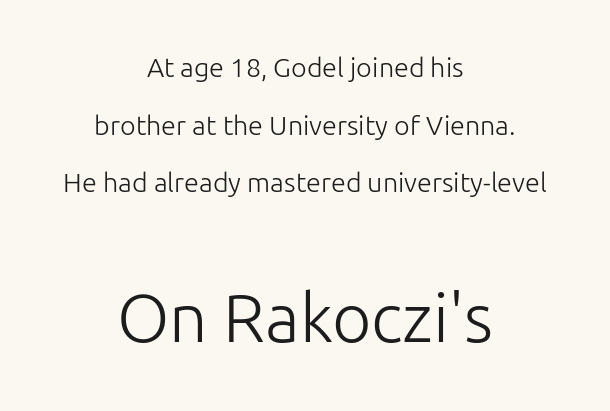
Q: Is the text bold? A: No.
Q: Is the text italic (slanted)? A: No, it is upright.
Q: Is the typeface a serif or a sans-serif typeface? A: Sans-serif.
Q: Is the text underlined? A: No.
Q: How is the paragraph aligned? A: Centered.
Q: Is the spacing between letters normal or unusually wide? A: Normal.
Q: Is the spacing between lines tight, normal or loose? A: Loose.
Q: Which block of text is set in a larger size, the first (top) or the second (bottom)? A: The second (bottom) one.
Q: Width (condensed, normal, or wide)? A: Normal.
Q: Stroke contrast? A: Low.
Q: x-height? A: Medium.
Q: Monospaced? A: No.
